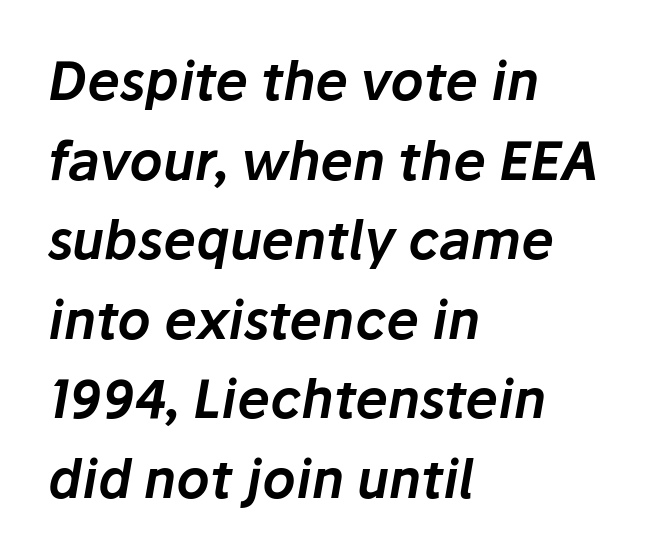
Spacing verdict: proportional, widths tailored to each character. This rendering leaves character spacing at its baseline value. A student would call this left alignment; a typographer would say flush left, rag right. A bare baseline throughout the passage.
